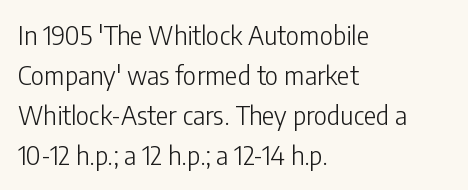
The image shows 26 px text type, upright; set left-aligned, normal line spacing (1.54x), normal letter spacing, not underlined.
